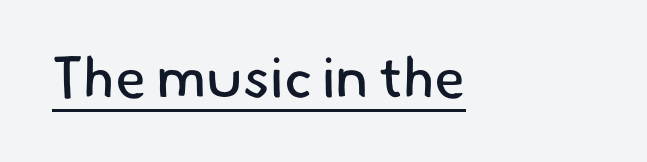
Does the type have serifs? No, each stem ends abruptly. The letters look calm and open, with moderate or lighter stems. Here the designer chose a conventional face with non-uniform glyph widths. Check the space under the baseline: a stroke is drawn there. This sample uses plain, unmodified letter spacing.
